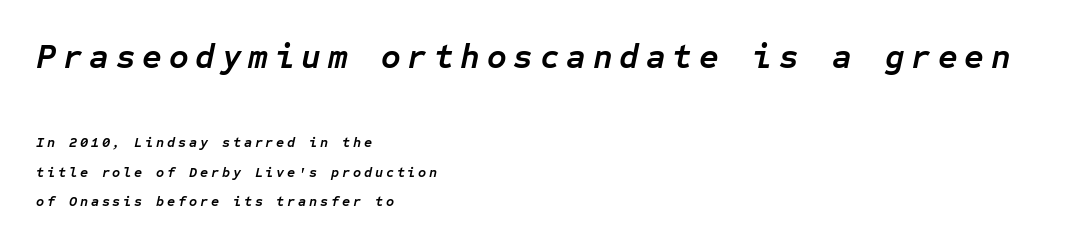
The line texture is sparse and dotted thanks to wide tracking. Does the leading feel generous? Absolutely, it's lavish. The passage shown is typed in a monospace face where columns stay perfectly aligned. The whole block is typeset with a tilt.
